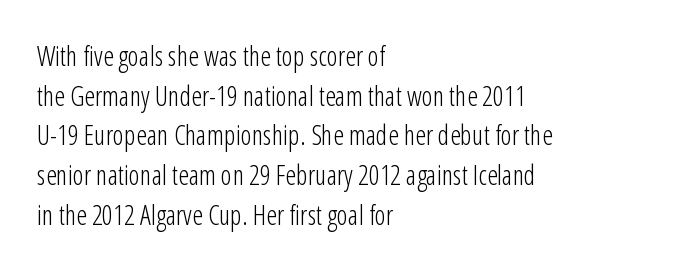
Notice how descenders clear the ascenders below comfortably — that's standard leading. Inter-character spacing is left at the font's built-in metrics. Bare-footed words on every line. The strokes are not fattened; the text isn't bold. A student would call this left alignment; a typographer would say flush left, rag right.
